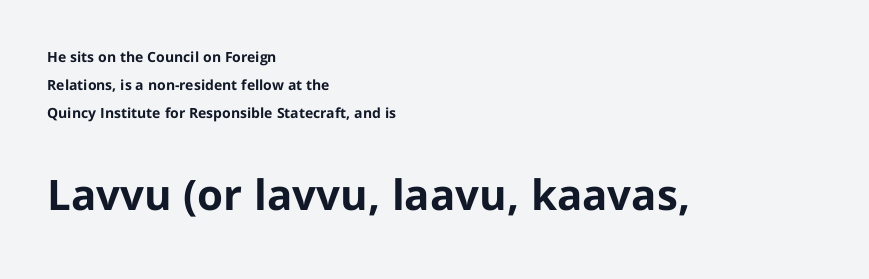
The image shows 42 px bold sans-serif type, upright; set left-aligned, loose line spacing (2.0x), normal letter spacing, not underlined; the second (bottom) block is 3.0x larger; low stroke contrast and a medium x-height.
